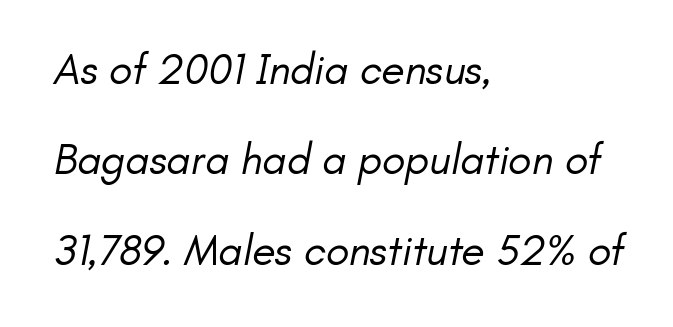
The image shows 43 px regular-weight sans-serif type; set left-aligned, loose line spacing (2.1x), normal letter spacing, not underlined; low stroke contrast and a small x-height.
